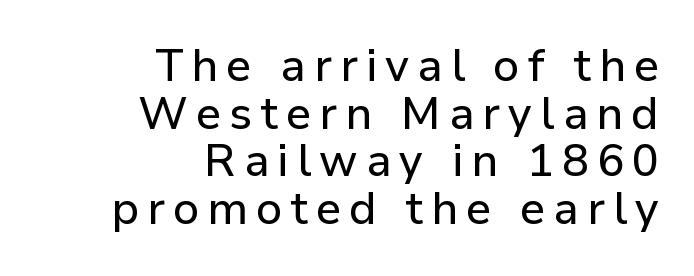
The paragraph shown leans on its right margin. The rendering uses a small line-height, squeezing the rows. Do the letters lean? They stand straight. A typesetter would call this proportional, since set widths differ per character. Nothing sits at the stroke ends, so this counts as sans-serif. The specimen omits any rule beneath the text block's lines.
